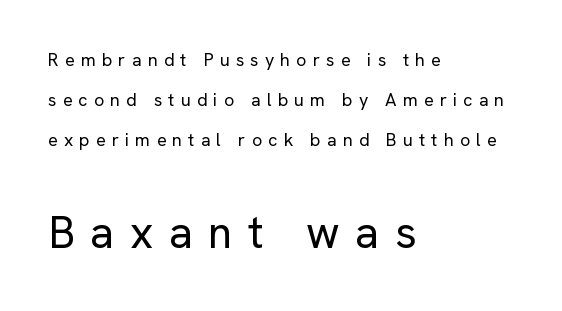
Q: Is the text bold? A: No.
Q: Is the text italic (slanted)? A: No, it is upright.
Q: Is the typeface a serif or a sans-serif typeface? A: Sans-serif.
Q: Is the text underlined? A: No.
Q: How is the paragraph aligned? A: Left-aligned.
Q: Is the spacing between letters normal or unusually wide? A: Unusually wide.
Q: Is the spacing between lines tight, normal or loose? A: Loose.
Q: Which block of text is set in a larger size, the first (top) or the second (bottom)? A: The second (bottom) one.
Q: Width (condensed, normal, or wide)? A: Normal.
Q: Stroke contrast? A: Low.
Q: x-height? A: Medium.
Q: Monospaced? A: No.
